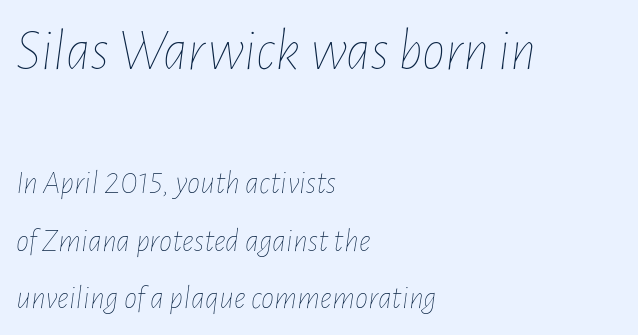
Q: Is the text bold? A: No.
Q: Is the text italic (slanted)? A: Yes, it leans right by about 7 degrees.
Q: Is the text underlined? A: No.
Q: How is the paragraph aligned? A: Left-aligned.
Q: Is the spacing between letters normal or unusually wide? A: Normal.
Q: Which block of text is set in a larger size, the first (top) or the second (bottom)? A: The first (top) one.
Q: Width (condensed, normal, or wide)? A: Condensed.
Q: Stroke contrast? A: Low.
Q: x-height? A: Medium.
Q: Monospaced? A: No.
